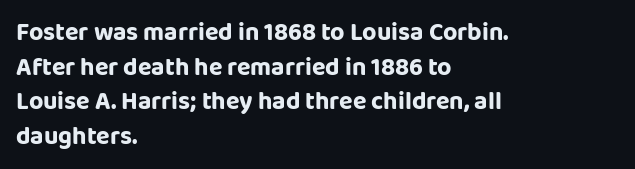
Q: Is the text italic (slanted)? A: No, it is upright.
Q: Is the text underlined? A: No.
Q: How is the paragraph aligned? A: Left-aligned.
Q: Is the spacing between letters normal or unusually wide? A: Normal.
Q: Is the spacing between lines tight, normal or loose? A: Normal.
